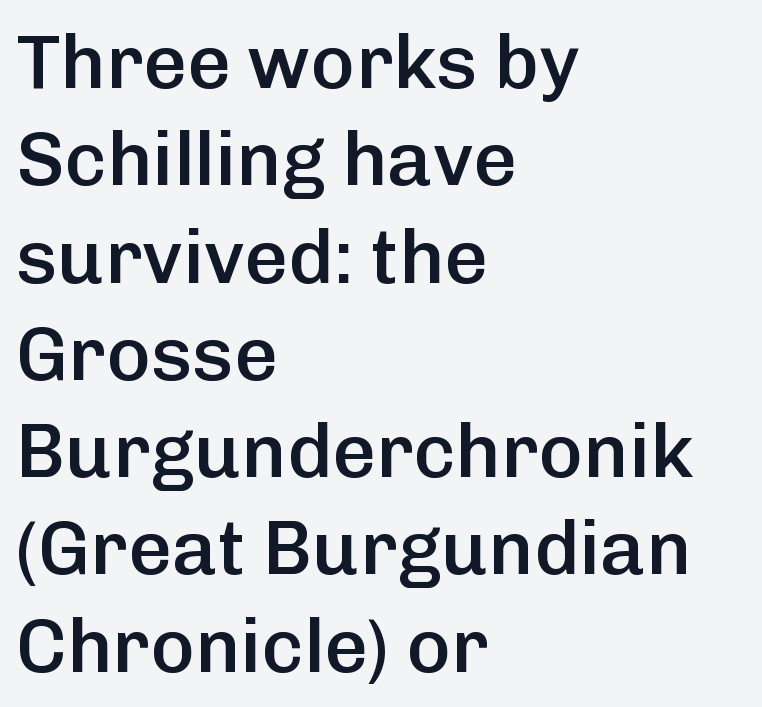
The image shows 76 px semibold sans-serif type, upright; set left-aligned, normal line spacing (1.28x), normal letter spacing, not underlined; low stroke contrast and a medium x-height.
